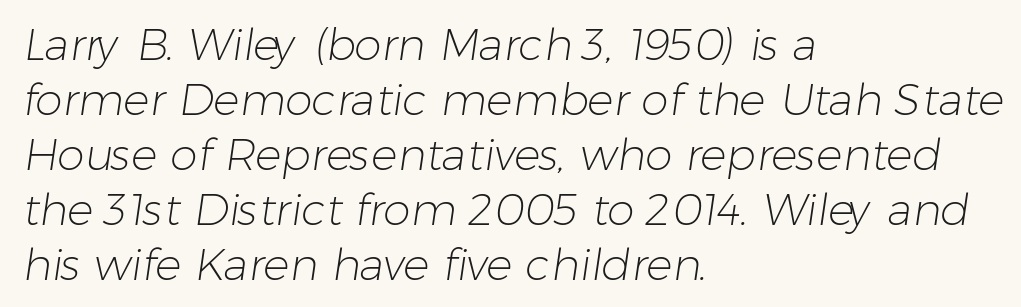
{"serif": "no", "bold": "no", "weight": "light", "width": "normal", "stroke_contrast": "low", "x_height": "medium", "monospaced": "no", "underline": "no", "align": "left", "line_spacing": "normal", "line_spacing_ratio": 1.25, "letter_spacing": "normal", "letter_spacing_em": 0.0, "glyph_px": 44}
